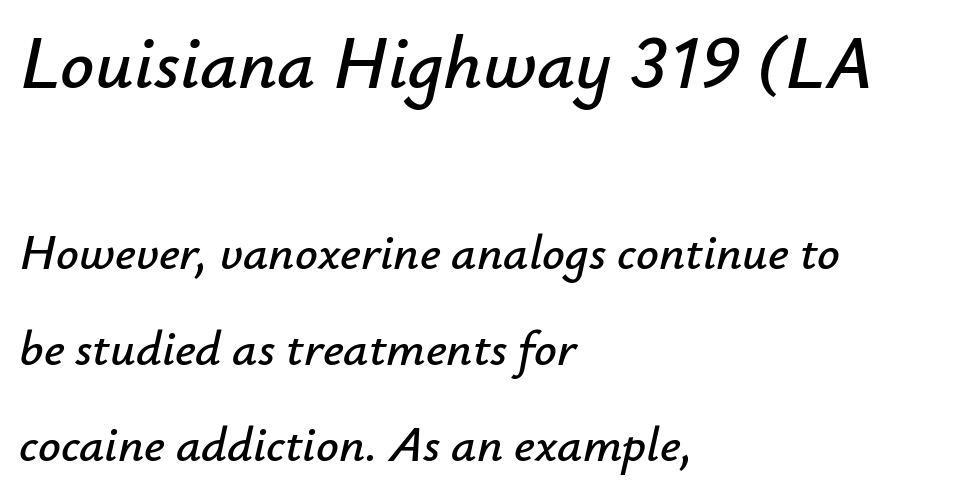
The image shows 75 px text type, italic (leaning right); set left-aligned, loose line spacing (1.92x), normal letter spacing, not underlined; the first (top) block is 1.5x larger; low stroke contrast and a small x-height.
